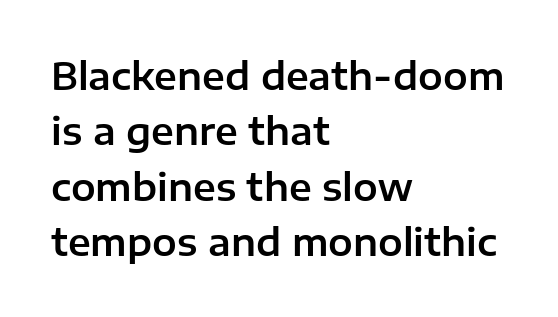
Q: Is the text italic (slanted)? A: No, it is upright.
Q: Is the typeface a serif or a sans-serif typeface? A: Sans-serif.
Q: Is the text underlined? A: No.
Q: How is the paragraph aligned? A: Left-aligned.
Q: Is the spacing between letters normal or unusually wide? A: Normal.
Q: Is the spacing between lines tight, normal or loose? A: Normal.
Q: Width (condensed, normal, or wide)? A: Normal.
Q: Stroke contrast? A: Low.
Q: x-height? A: Medium.
Q: Monospaced? A: No.
